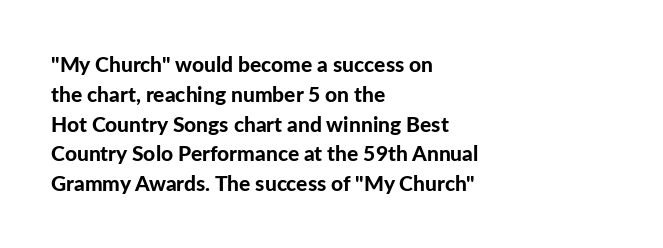
A bare baseline throughout the passage. Heavy-handed strokes throughout: this text is bold. Style check: upright. The setting favours the left margin, as ordinary paragraphs usually do. How are the letters spaced? Ordinarily, with no added tracking.
